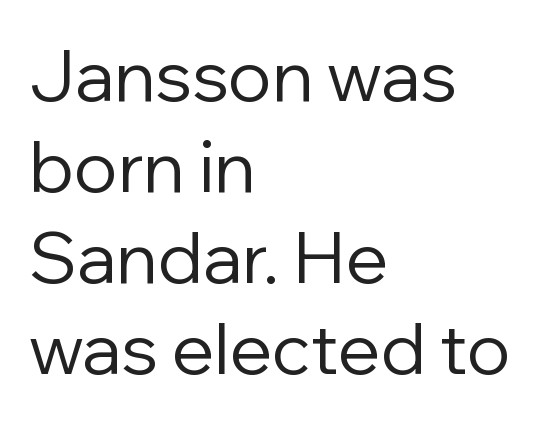
{"serif": "no", "italic": "no", "bold": "no", "weight": "regular", "width": "normal", "stroke_contrast": "low", "x_height": "medium", "monospaced": "no", "underline": "no", "align": "left", "line_spacing": "normal", "line_spacing_ratio": 1.28, "letter_spacing": "normal", "letter_spacing_em": 0.0, "glyph_px": 71}
